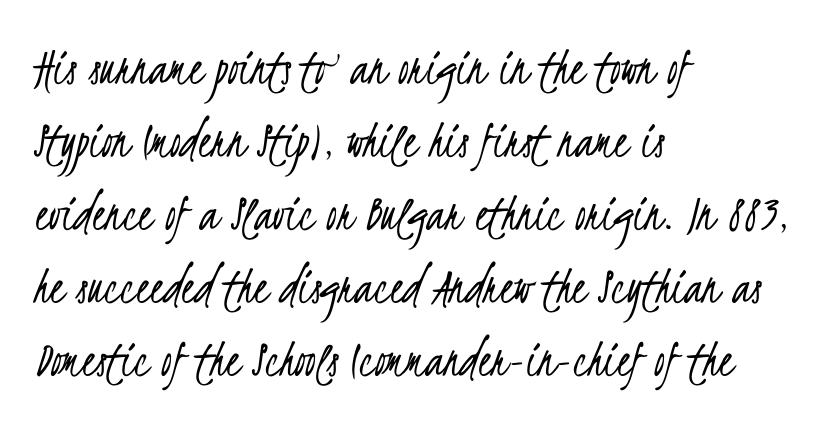
{"serif": "no", "bold": "no", "weight": "light", "width": "condensed", "stroke_contrast": "low", "x_height": "small", "monospaced": "no", "underline": "no", "align": "left", "line_spacing": "normal", "line_spacing_ratio": 1.35, "letter_spacing": "normal", "letter_spacing_em": 0.0, "glyph_px": 54}
